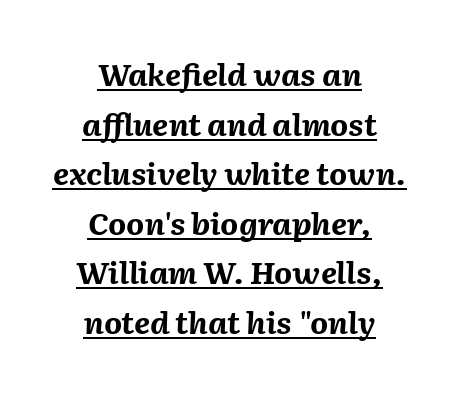
The image shows 31 px bold type, italic (leaning right); set centered, normal line spacing (1.6x), normal letter spacing, underlined; medium stroke contrast and a medium x-height.
